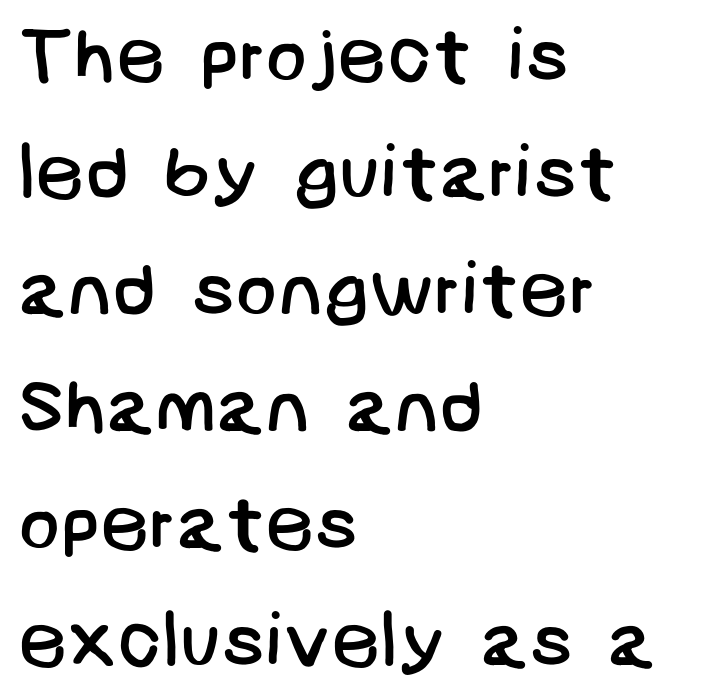
Q: Is the text bold? A: No.
Q: Is the typeface a serif or a sans-serif typeface? A: Sans-serif.
Q: Is the text underlined? A: No.
Q: How is the paragraph aligned? A: Left-aligned.
Q: Is the spacing between letters normal or unusually wide? A: Normal.
Q: Is the spacing between lines tight, normal or loose? A: Normal.
Q: Width (condensed, normal, or wide)? A: Normal.
Q: Stroke contrast? A: Low.
Q: x-height? A: Large.
